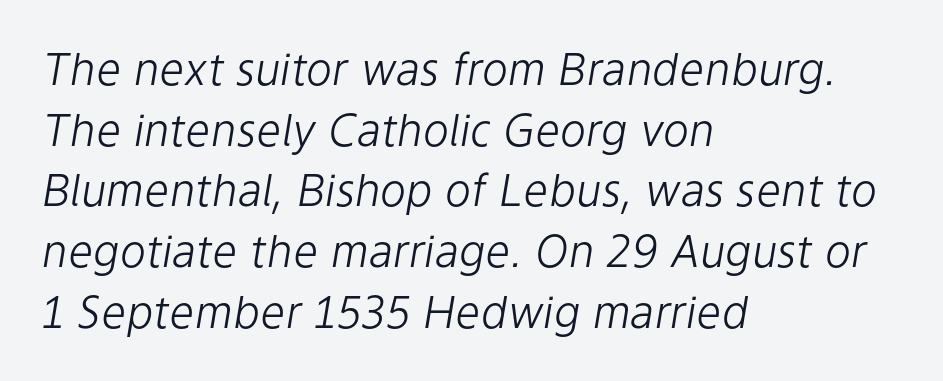
The image shows 44 px light type, italic (leaning right); set left-aligned, normal line spacing (1.38x), normal letter spacing, not underlined; low stroke contrast and a medium x-height.
